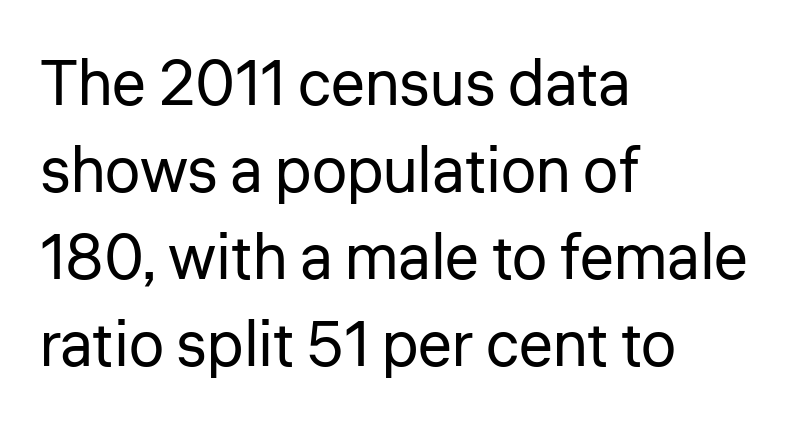
{"serif": "no", "italic": "no", "bold": "no", "weight": "regular", "width": "normal", "stroke_contrast": "low", "x_height": "medium", "monospaced": "no", "underline": "no", "align": "left", "line_spacing": "normal", "line_spacing_ratio": 1.38, "letter_spacing": "normal", "letter_spacing_em": 0.0, "glyph_px": 63}
